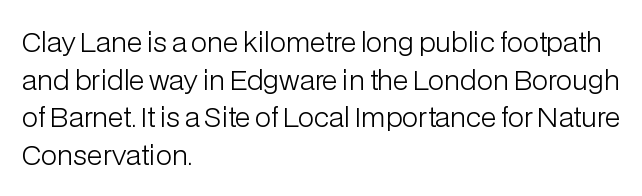
Notice how the stems are strictly vertical — no italics here. A bare baseline throughout the passage. Inter-character spacing is left at the font's built-in metrics. Vertical spacing — default. The ragged edge is on the right, which tells us the setting is flush left. The font sits on the lighter half of the weight spectrum, regular included.
